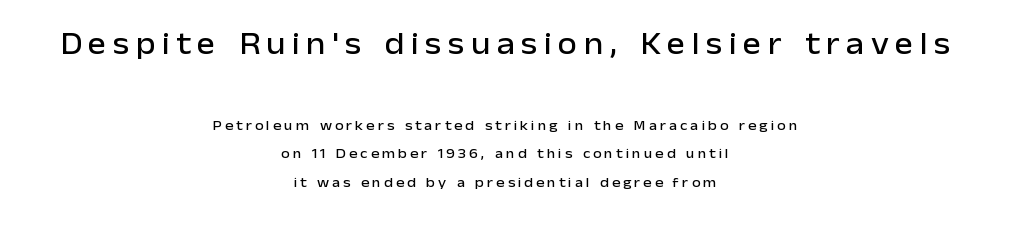
Q: Is the text italic (slanted)? A: No, it is upright.
Q: Is the typeface a serif or a sans-serif typeface? A: Sans-serif.
Q: Is the text underlined? A: No.
Q: How is the paragraph aligned? A: Centered.
Q: Is the spacing between letters normal or unusually wide? A: Unusually wide.
Q: Is the spacing between lines tight, normal or loose? A: Loose.
Q: Which block of text is set in a larger size, the first (top) or the second (bottom)? A: The first (top) one.
Q: Width (condensed, normal, or wide)? A: Normal.
Q: Stroke contrast? A: Low.
Q: x-height? A: Medium.
Q: Monospaced? A: No.
